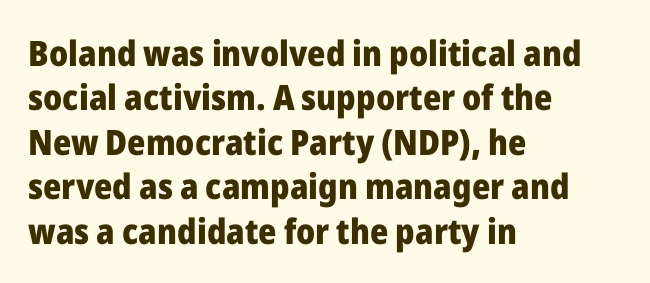
The image shows 35 px heavy sans-serif type, upright; set left-aligned, normal line spacing (1.27x), normal letter spacing, not underlined; low stroke contrast and a medium x-height.
